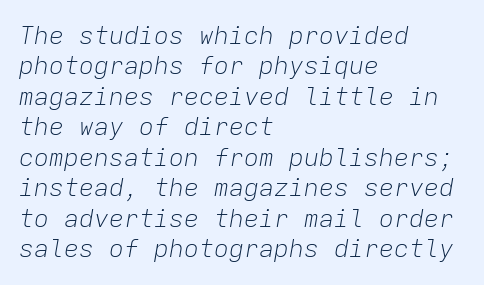
Q: Is the text bold? A: No.
Q: Is the text italic (slanted)? A: Yes, it leans right by about 9 degrees.
Q: Is the text underlined? A: No.
Q: How is the paragraph aligned? A: Left-aligned.
Q: Is the spacing between letters normal or unusually wide? A: Normal.
